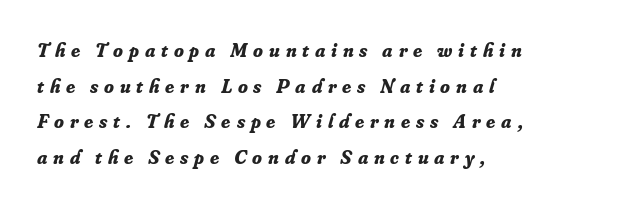
Tracking here is generous; glyphs stand well apart from one another. Each glyph is drawn with heavy, bold strokes. The lines in this sample share a left origin and differ only in where they stop. The glyphs are unaccompanied by any horizontal stroke below them. Notice how the stems are inclined rather than vertical — that's the hallmark of italics.
